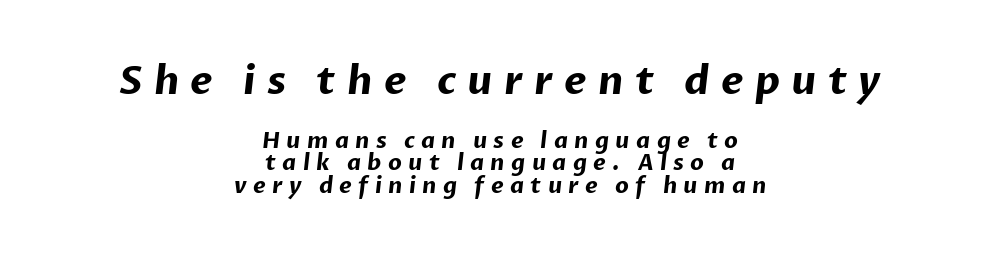
Q: Is the text bold? A: Yes.
Q: Is the typeface a serif or a sans-serif typeface? A: Sans-serif.
Q: Is the text underlined? A: No.
Q: How is the paragraph aligned? A: Centered.
Q: Is the spacing between letters normal or unusually wide? A: Unusually wide.
Q: Is the spacing between lines tight, normal or loose? A: Tight.
Q: Which block of text is set in a larger size, the first (top) or the second (bottom)? A: The first (top) one.
Q: Width (condensed, normal, or wide)? A: Normal.
Q: Stroke contrast? A: Low.
Q: x-height? A: Medium.
Q: Monospaced? A: No.
